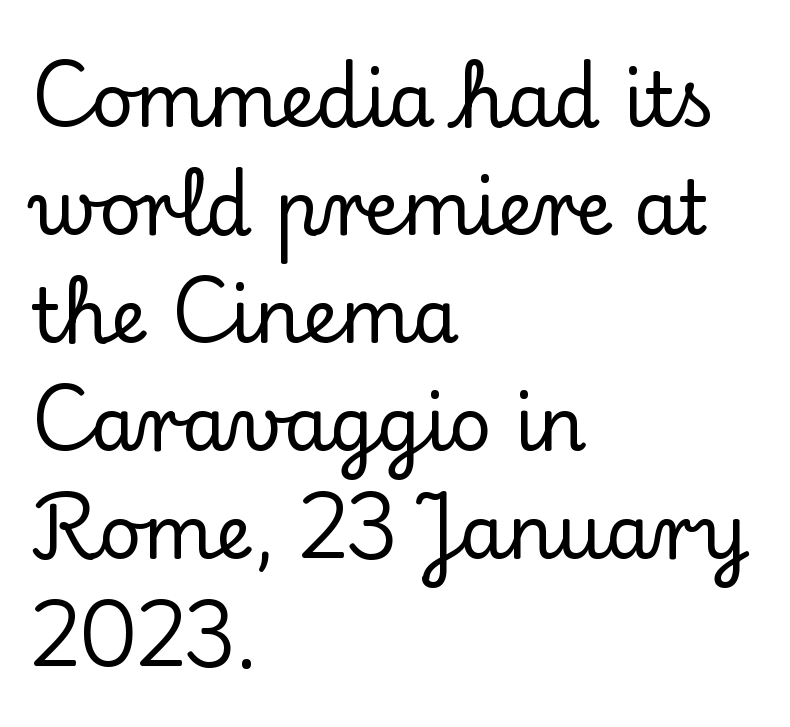
{"serif": "yes", "italic": "no", "width": "normal", "stroke_contrast": "low", "x_height": "small", "monospaced": "no", "underline": "no", "align": "left", "line_spacing": "normal", "line_spacing_ratio": 1.46, "letter_spacing": "normal", "letter_spacing_em": 0.0, "glyph_px": 74}
